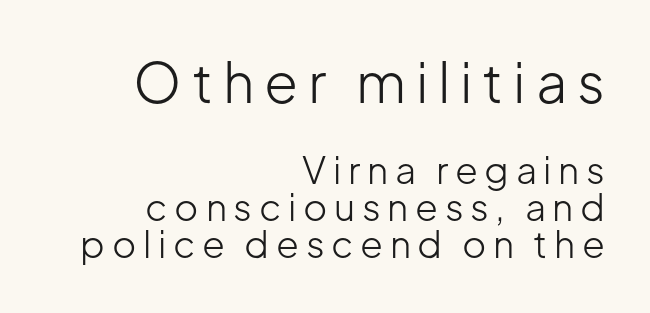
{"serif": "no", "italic": "no", "bold": "no", "weight": "light", "width": "normal", "stroke_contrast": "low", "x_height": "medium", "monospaced": "no", "underline": "no", "align": "right", "line_spacing": "tight", "line_spacing_ratio": 1.01, "larger_block": "first", "size_ratio": 1.49, "glyph_px": 55}
